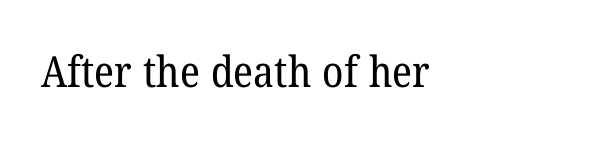
Q: Is the text bold? A: No.
Q: Is the typeface a serif or a sans-serif typeface? A: Serif.
Q: Is the text underlined? A: No.
Q: Is the spacing between letters normal or unusually wide? A: Normal.
Q: Width (condensed, normal, or wide)? A: Normal.
Q: Stroke contrast? A: Low.
Q: x-height? A: Medium.
Q: Monospaced? A: No.
